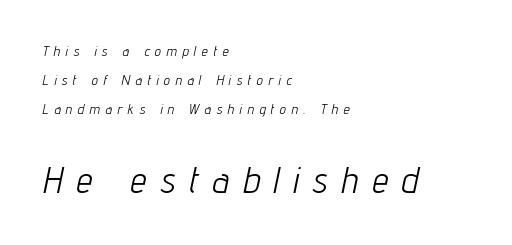
Q: Is the text bold? A: No.
Q: Is the text italic (slanted)? A: Yes, it leans right by about 12 degrees.
Q: Is the text underlined? A: No.
Q: How is the paragraph aligned? A: Left-aligned.
Q: Is the spacing between letters normal or unusually wide? A: Unusually wide.
Q: Is the spacing between lines tight, normal or loose? A: Loose.
Q: Which block of text is set in a larger size, the first (top) or the second (bottom)? A: The second (bottom) one.
Q: Width (condensed, normal, or wide)? A: Condensed.
Q: Stroke contrast? A: Low.
Q: x-height? A: Medium.
Q: Monospaced? A: No.
